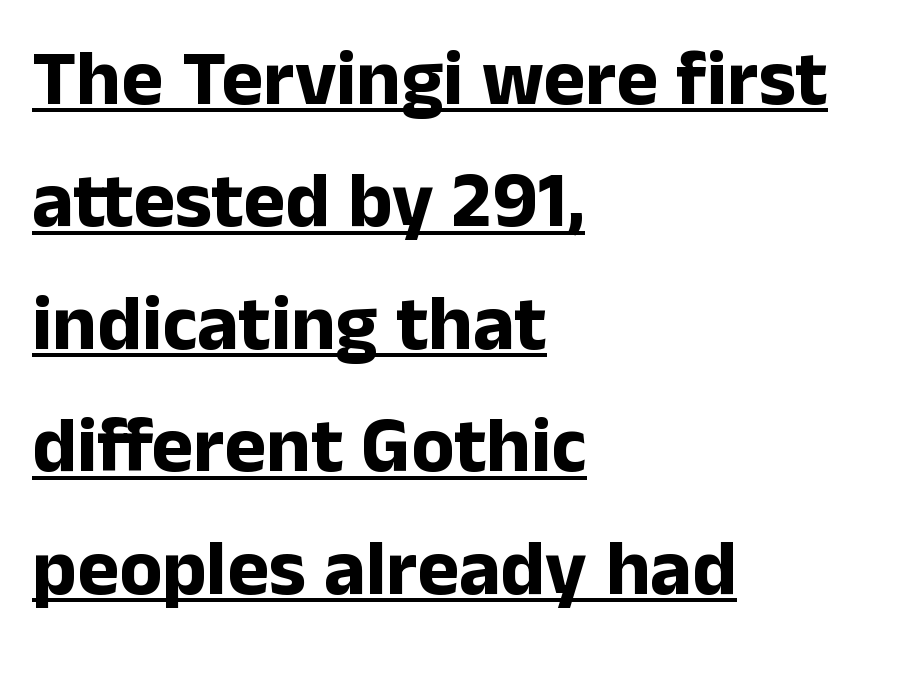
The image shows 79 px bold sans-serif type, upright; set left-aligned, normal line spacing (1.55x), normal letter spacing, underlined; low stroke contrast and a medium x-height.
